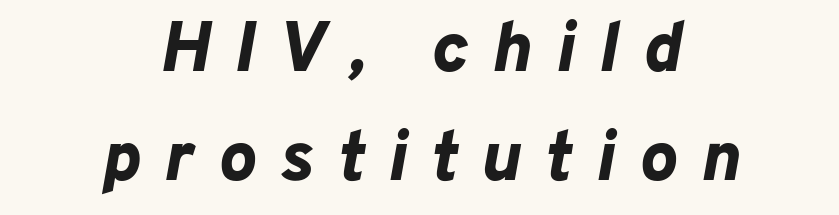
{"italic": "yes", "lean": "right", "slant_degrees": 10, "bold": "yes", "weight": "bold", "width": "normal", "stroke_contrast": "low", "x_height": "medium", "monospaced": "no", "underline": "no", "align": "center", "line_spacing": "normal", "line_spacing_ratio": 1.53, "letter_spacing": "wide", "letter_spacing_em": 0.34, "glyph_px": 71}
